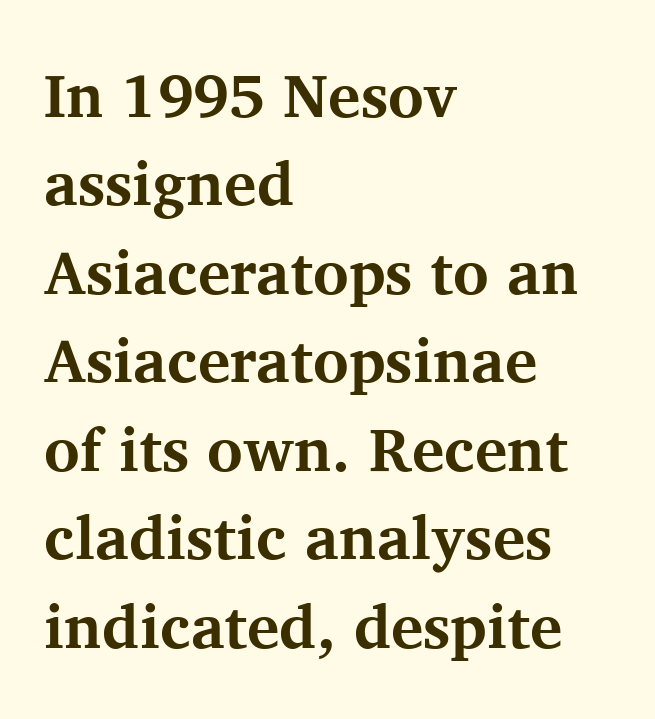
{"serif": "yes", "italic": "no", "bold": "yes", "weight": "bold", "width": "normal", "stroke_contrast": "medium", "x_height": "medium", "monospaced": "no", "underline": "no", "align": "left", "line_spacing": "normal", "line_spacing_ratio": 1.45, "letter_spacing": "normal", "letter_spacing_em": 0.0, "glyph_px": 61}
